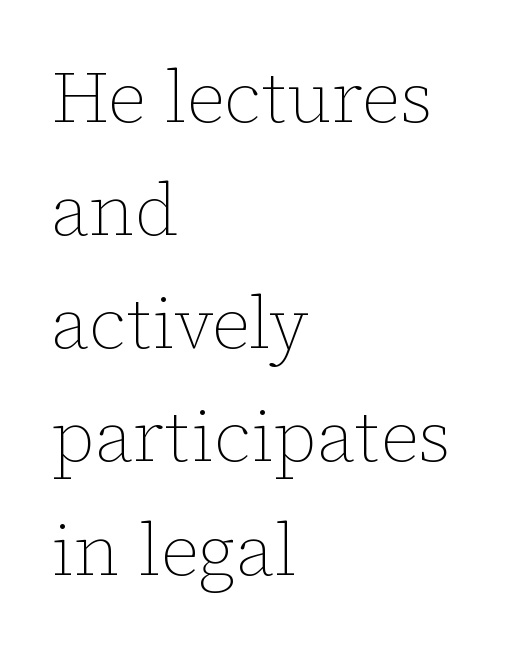
Q: Is the text bold? A: No.
Q: Is the text italic (slanted)? A: No, it is upright.
Q: Is the text underlined? A: No.
Q: How is the paragraph aligned? A: Left-aligned.
Q: Is the spacing between letters normal or unusually wide? A: Normal.
Q: Is the spacing between lines tight, normal or loose? A: Normal.
Q: Width (condensed, normal, or wide)? A: Normal.
Q: Stroke contrast? A: Low.
Q: x-height? A: Medium.
Q: Monospaced? A: No.
